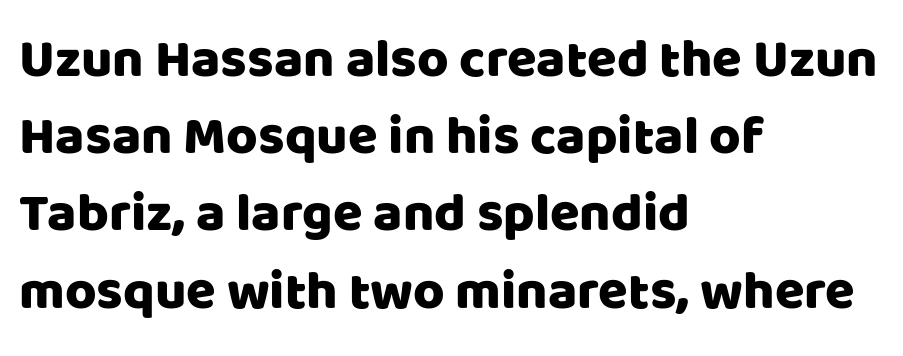
Q: Is the text italic (slanted)? A: No, it is upright.
Q: Is the typeface a serif or a sans-serif typeface? A: Sans-serif.
Q: Is the text underlined? A: No.
Q: How is the paragraph aligned? A: Left-aligned.
Q: Is the spacing between letters normal or unusually wide? A: Normal.
Q: Is the spacing between lines tight, normal or loose? A: Normal.
Q: Width (condensed, normal, or wide)? A: Normal.
Q: Stroke contrast? A: Low.
Q: x-height? A: Large.
Q: Monospaced? A: No.
